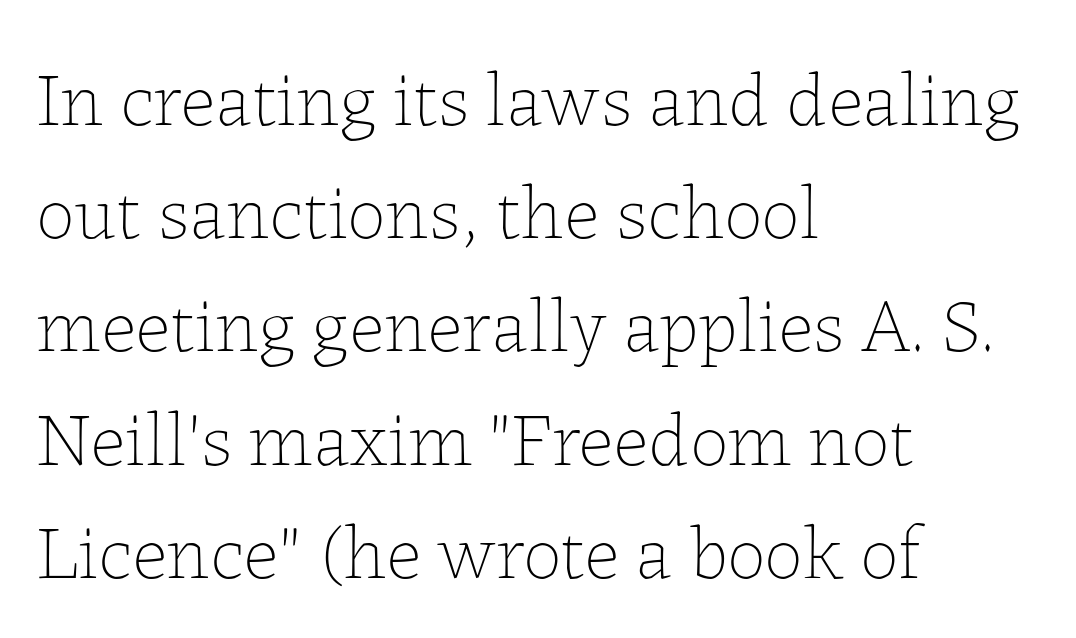
The image shows 77 px thin type, upright; set left-aligned, normal line spacing (1.47x), normal letter spacing, not underlined; low stroke contrast and a medium x-height.
